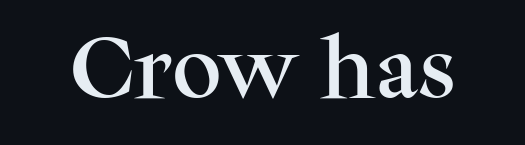
Q: Is the text italic (slanted)? A: No, it is upright.
Q: Is the typeface a serif or a sans-serif typeface? A: Serif.
Q: Is the text underlined? A: No.
Q: Is the spacing between letters normal or unusually wide? A: Normal.
Q: Width (condensed, normal, or wide)? A: Normal.
Q: Stroke contrast? A: Medium.
Q: x-height? A: Medium.
Q: Monospaced? A: No.
